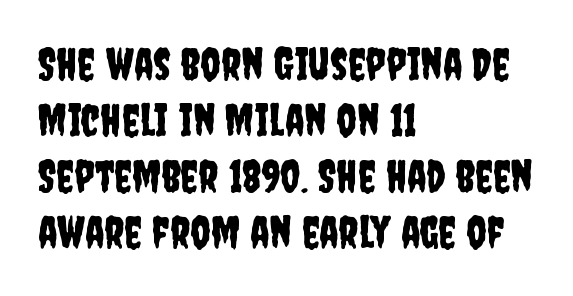
The image shows 44 px condensed sans-serif type, upright; set left-aligned, normal line spacing (1.27x), normal letter spacing, not underlined; low stroke contrast and a large x-height.
